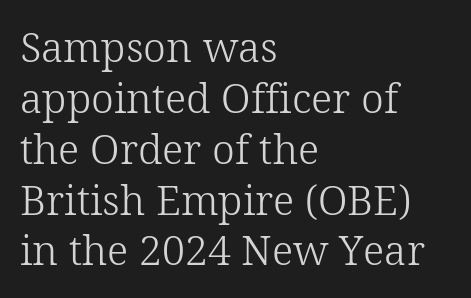
{"serif": "yes", "italic": "no", "bold": "no", "weight": "light", "width": "normal", "stroke_contrast": "low", "x_height": "medium", "monospaced": "no", "underline": "no", "align": "left", "line_spacing_ratio": 1.24, "letter_spacing": "normal", "letter_spacing_em": 0.0, "glyph_px": 41}
